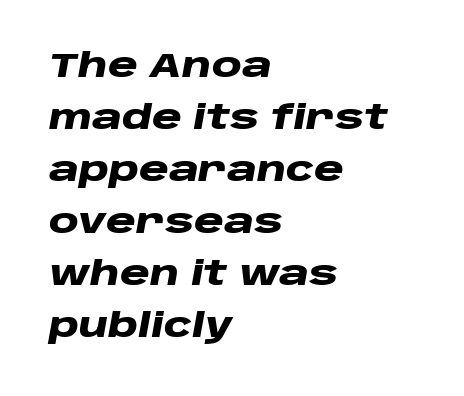
{"italic": "yes", "lean": "right", "slant_degrees": 10, "bold": "yes", "weight": "heavy", "width": "wide", "stroke_contrast": "low", "x_height": "large", "monospaced": "no", "underline": "no", "align": "left", "line_spacing": "normal", "line_spacing_ratio": 1.53, "letter_spacing": "normal", "letter_spacing_em": 0.0, "glyph_px": 34}
